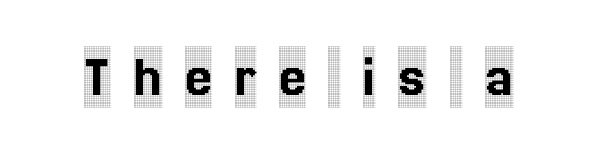
{"serif": "yes", "italic": "no", "width": "condensed", "x_height": "large", "monospaced": "no", "underline": "no", "letter_spacing": "wide", "letter_spacing_em": 0.37, "glyph_px": 61}
